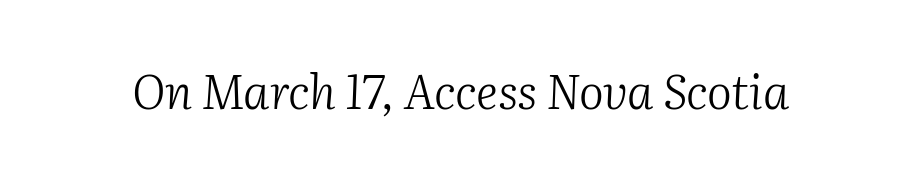
Think of a printed novel: that variable character pitch is what you see here. Designer's note — italics engaged. These lines are composed in type with serifs. Honestly, there is no underline to notice here at all.
